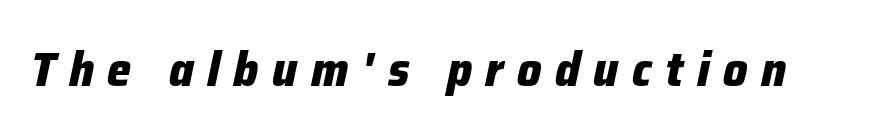
Q: Is the text bold? A: Yes.
Q: Is the text italic (slanted)? A: Yes, it leans right by about 12 degrees.
Q: Is the text underlined? A: No.
Q: Is the spacing between letters normal or unusually wide? A: Unusually wide.
Q: Width (condensed, normal, or wide)? A: Normal.
Q: Stroke contrast? A: Low.
Q: x-height? A: Medium.
Q: Monospaced? A: No.
